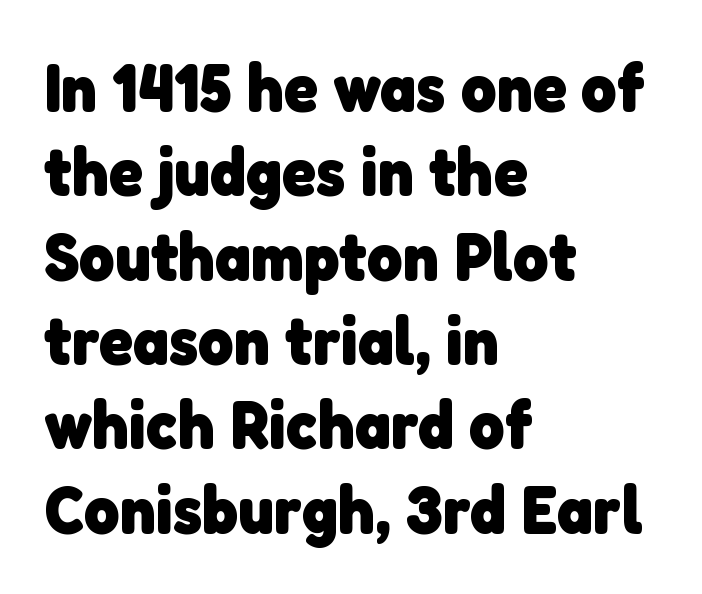
In CSS terms this would be text-align: left. Bold? Absolutely — the strokes are thick and heavy. A sans-serif font was chosen for this passage. Do the characters align in a grid? No, the font is proportional. The horizontal fit of the characters is conventional and even.
